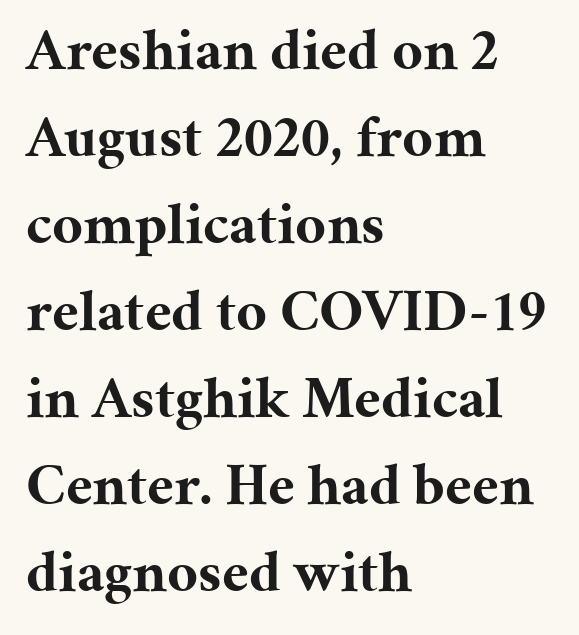
The image shows 60 px bold serif type, upright; set left-aligned, normal line spacing (1.45x), normal letter spacing, not underlined; medium stroke contrast and a medium x-height.
